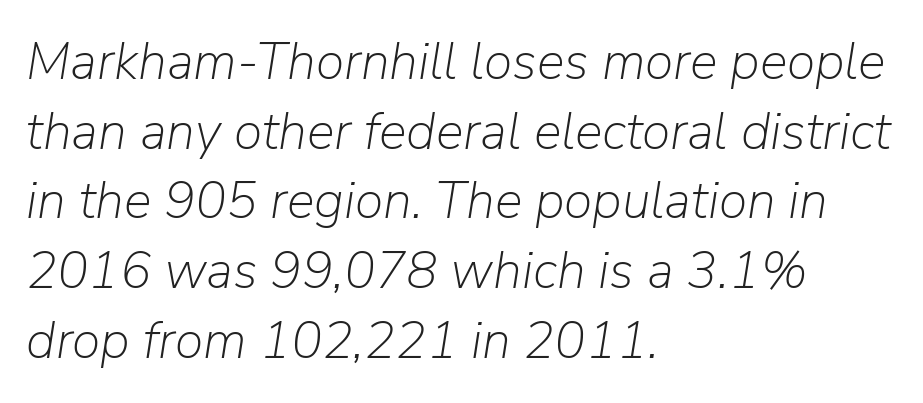
{"italic": "yes", "lean": "right", "slant_degrees": 9, "bold": "no", "weight": "light", "width": "normal", "stroke_contrast": "low", "x_height": "medium", "monospaced": "no", "underline": "no", "align": "left", "line_spacing": "normal", "line_spacing_ratio": 1.34, "letter_spacing": "normal", "letter_spacing_em": 0.0, "glyph_px": 52}
